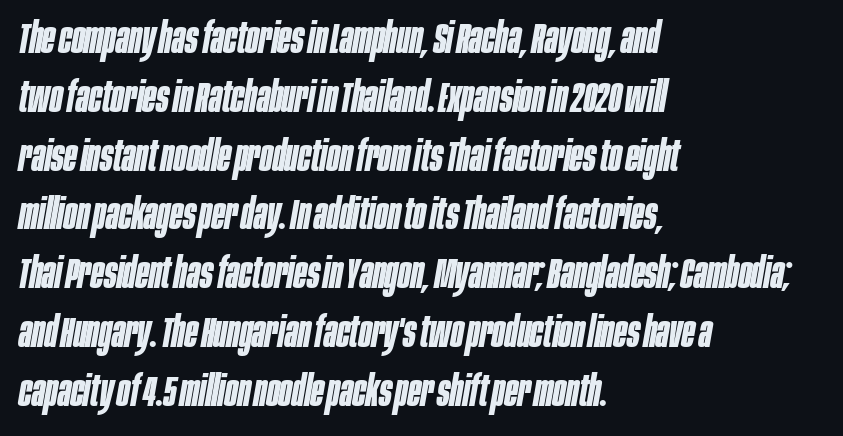
The image shows 42 px bold, condensed type, italic (leaning right); set left-aligned, normal line spacing (1.4x), normal letter spacing, not underlined; low stroke contrast and a large x-height.
